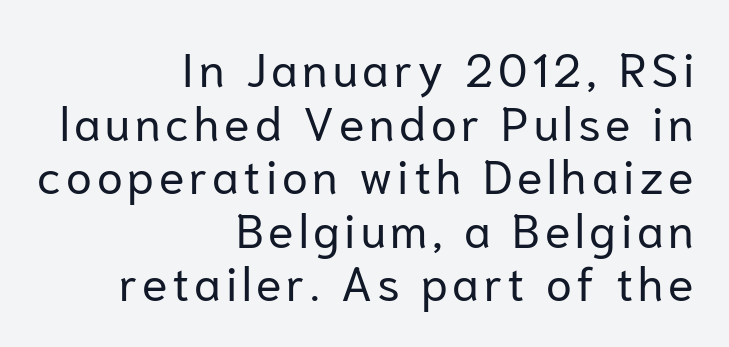
The image shows 47 px regular-weight sans-serif type, upright; set right-aligned, tight line spacing (1.14x), not underlined; low stroke contrast and a medium x-height.
